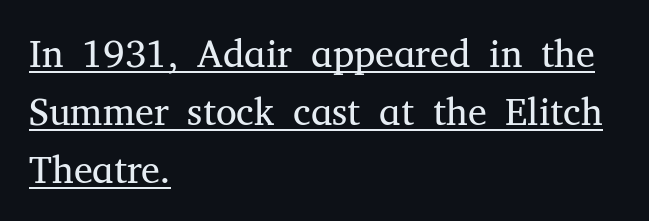
Looks like regular typesetting: each glyph gets only the width it needs. Counters stay open thanks to moderate or lighter strokes. The vertical gap from one line to the next is medium. Notice how a bar underscores the lettering throughout.
